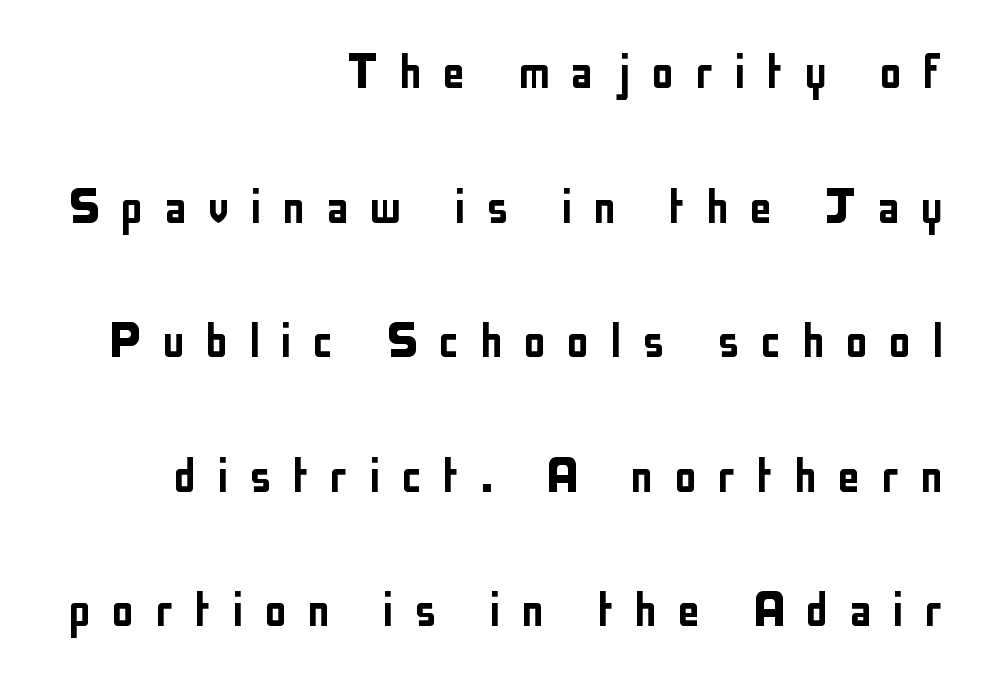
Q: Is the text italic (slanted)? A: No, it is upright.
Q: Is the typeface a serif or a sans-serif typeface? A: Sans-serif.
Q: Is the text underlined? A: No.
Q: How is the paragraph aligned? A: Right-aligned.
Q: Is the spacing between letters normal or unusually wide? A: Unusually wide.
Q: Is the spacing between lines tight, normal or loose? A: Loose.
Q: Width (condensed, normal, or wide)? A: Condensed.
Q: Stroke contrast? A: Low.
Q: x-height? A: Medium.
Q: Monospaced? A: No.
